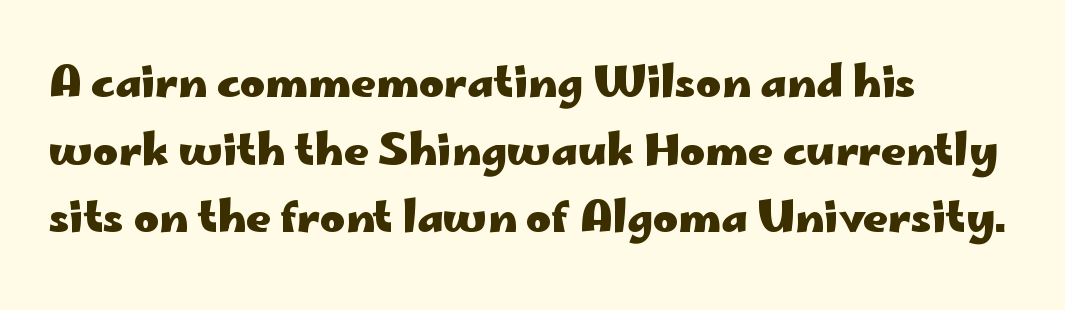
The image shows 43 px heavy, wide sans-serif type, upright; set left-aligned, normal line spacing (1.57x), normal letter spacing, not underlined; low stroke contrast and a small x-height.
